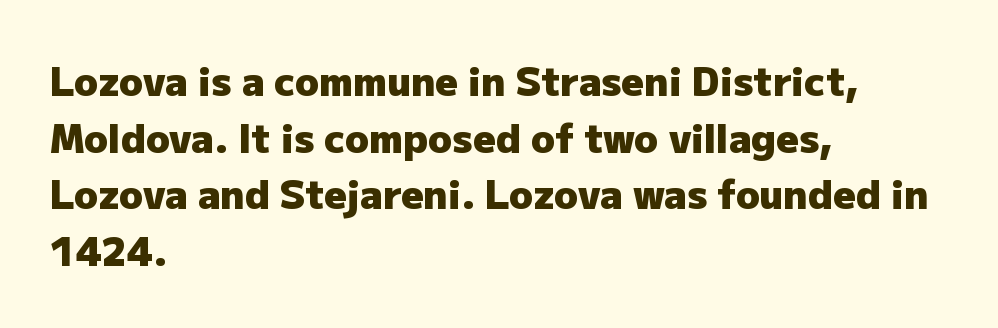
The image shows 39 px heavy sans-serif type, upright; set left-aligned, normal line spacing (1.45x), normal letter spacing, not underlined; low stroke contrast and a medium x-height.
